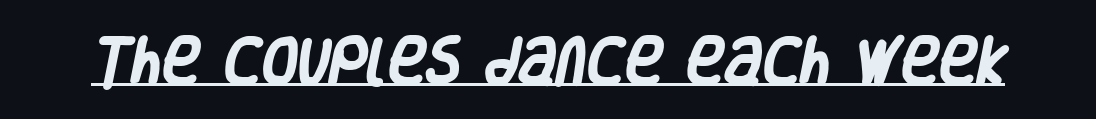
{"serif": "no", "bold": "yes", "weight": "heavy", "width": "condensed", "stroke_contrast": "low", "x_height": "large", "monospaced": "no", "underline": "yes", "letter_spacing": "normal", "letter_spacing_em": 0.0, "glyph_px": 52}
